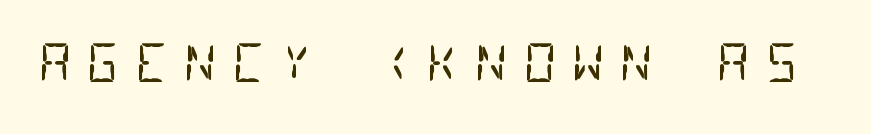
The image shows 51 px regular-weight, condensed sans-serif type, monospaced; set unusually wide letter spacing (+0.3 em), not underlined; low stroke contrast and a large x-height.
